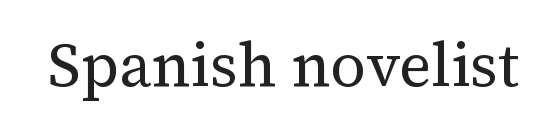
Q: Is the text bold? A: No.
Q: Is the text italic (slanted)? A: No, it is upright.
Q: Is the typeface a serif or a sans-serif typeface? A: Serif.
Q: Is the text underlined? A: No.
Q: Is the spacing between letters normal or unusually wide? A: Normal.
Q: Width (condensed, normal, or wide)? A: Normal.
Q: Stroke contrast? A: Medium.
Q: x-height? A: Medium.
Q: Monospaced? A: No.
